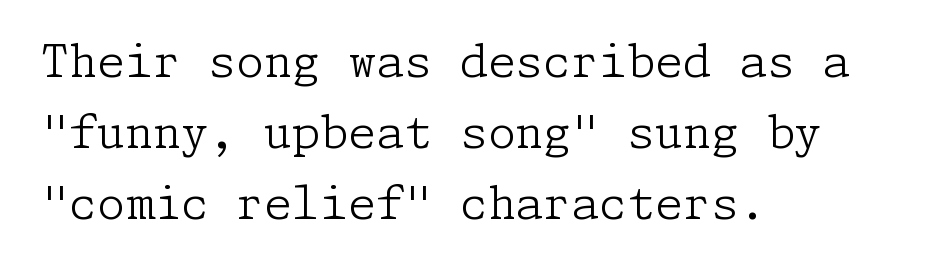
The image shows 45 px light serif type, upright; set left-aligned, normal line spacing (1.58x), normal letter spacing, not underlined; low stroke contrast and a medium x-height.
